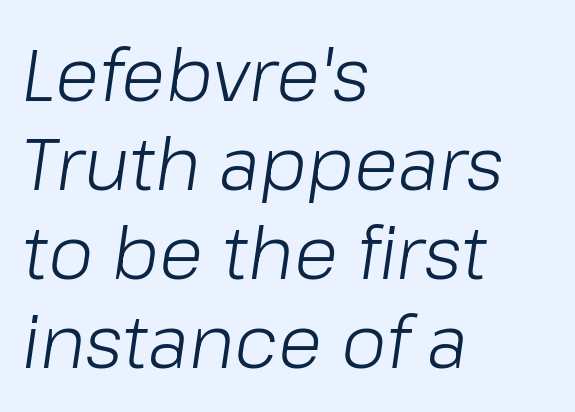
{"italic": "yes", "lean": "right", "slant_degrees": 8, "bold": "no", "weight": "light", "width": "normal", "stroke_contrast": "low", "x_height": "medium", "monospaced": "no", "underline": "no", "align": "left", "line_spacing_ratio": 1.22, "letter_spacing": "normal", "letter_spacing_em": 0.0, "glyph_px": 73}
